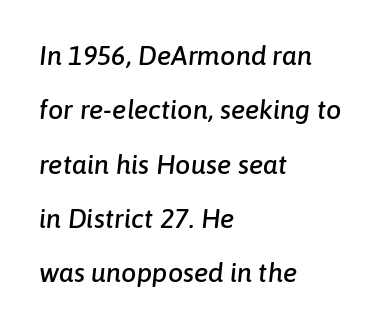
Q: Is the text italic (slanted)? A: Yes, it leans right by about 6 degrees.
Q: Is the text underlined? A: No.
Q: How is the paragraph aligned? A: Left-aligned.
Q: Is the spacing between letters normal or unusually wide? A: Normal.
Q: Is the spacing between lines tight, normal or loose? A: Loose.
